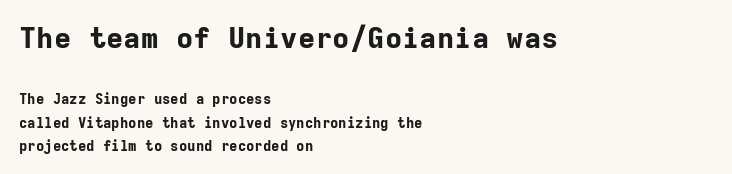
{"serif": "no", "italic": "no", "bold": "yes", "weight": "bold", "width": "normal", "stroke_contrast": "low", "x_height": "medium", "monospaced": "yes", "underline": "no", "align": "left", "line_spacing": "normal", "line_spacing_ratio": 1.66, "letter_spacing": "normal", "letter_spacing_em": 0.0, "larger_block": "first", "size_ratio": 2.07, "glyph_px": 29}
